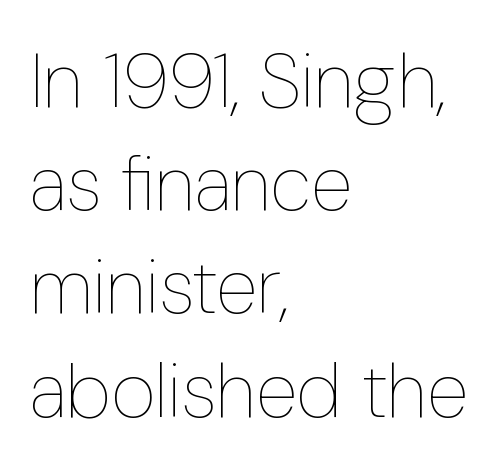
Q: Is the text bold? A: No.
Q: Is the text italic (slanted)? A: No, it is upright.
Q: Is the text underlined? A: No.
Q: How is the paragraph aligned? A: Left-aligned.
Q: Is the spacing between letters normal or unusually wide? A: Normal.
Q: Is the spacing between lines tight, normal or loose? A: Normal.
Q: Width (condensed, normal, or wide)? A: Condensed.
Q: Stroke contrast? A: Low.
Q: x-height? A: Medium.
Q: Monospaced? A: No.
